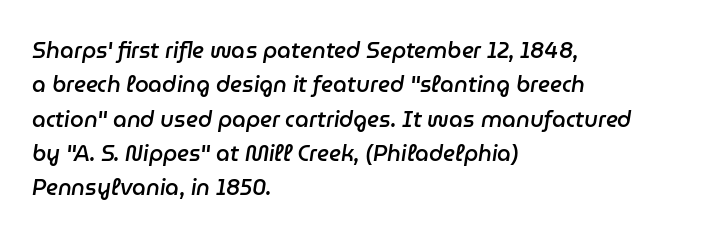
Notice how descenders clear the ascenders below comfortably — that's standard leading. The typesetter chose a ragged-right arrangement here. Words float on clear page, feet unadorned. What stands out about the letter spacing? Nothing — it is the standard amount. The font is running at a semibold setting, under full bold. The specimen reads as italic at a glance.
